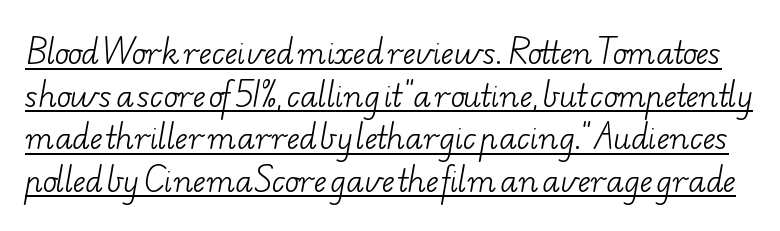
{"serif": "yes", "bold": "no", "weight": "light", "width": "wide", "stroke_contrast": "low", "x_height": "small", "monospaced": "no", "underline": "yes", "line_spacing": "normal", "line_spacing_ratio": 1.42, "letter_spacing": "normal", "letter_spacing_em": 0.0, "glyph_px": 30}
